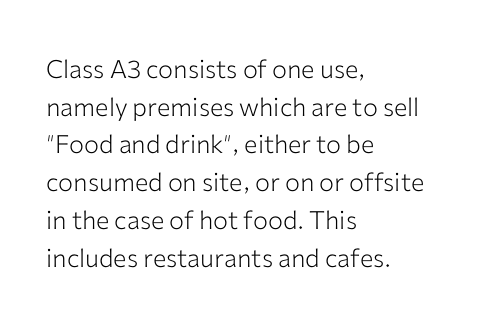
{"italic": "no", "bold": "no", "underline": "no", "align": "left", "line_spacing": "normal", "line_spacing_ratio": 1.51, "letter_spacing": "normal", "letter_spacing_em": 0.0, "glyph_px": 25}
